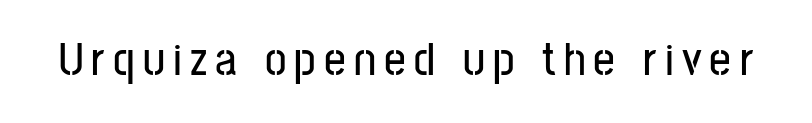
Q: Is the text italic (slanted)? A: No, it is upright.
Q: Is the typeface a serif or a sans-serif typeface? A: Sans-serif.
Q: Is the text underlined? A: No.
Q: Width (condensed, normal, or wide)? A: Condensed.
Q: Stroke contrast? A: Low.
Q: x-height? A: Medium.
Q: Monospaced? A: No.
